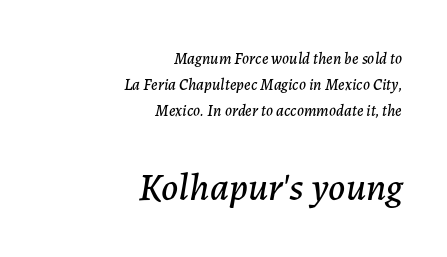
Check the space under the baseline: it is left empty. Does the lettering tilt? It does — this is italic. The face used here is proportionally spaced, like ordinary book or web type. The vertical gap from one line to the next is medium. The passage shown has conventional tracking throughout.
